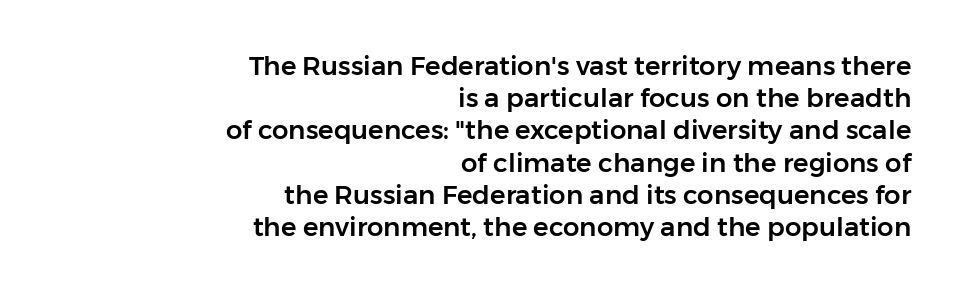
{"italic": "no", "underline": "no", "align": "right", "line_spacing_ratio": 1.24, "letter_spacing": "normal", "letter_spacing_em": 0.0, "glyph_px": 26}
